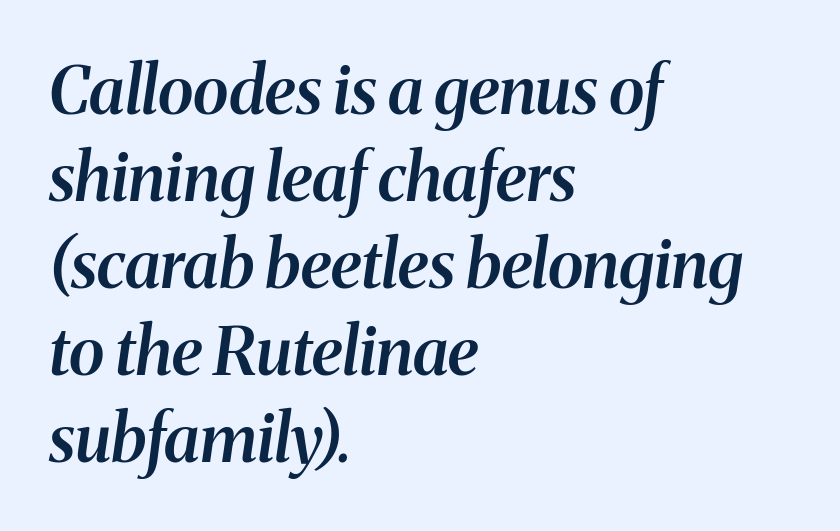
Q: Is the text bold? A: Semi-bold.
Q: Is the text italic (slanted)? A: Yes, it leans right by about 8 degrees.
Q: Is the typeface a serif or a sans-serif typeface? A: Serif.
Q: Is the text underlined? A: No.
Q: How is the paragraph aligned? A: Left-aligned.
Q: Is the spacing between letters normal or unusually wide? A: Normal.
Q: Is the spacing between lines tight, normal or loose? A: Normal.
Q: Width (condensed, normal, or wide)? A: Normal.
Q: Stroke contrast? A: Medium.
Q: x-height? A: Medium.
Q: Monospaced? A: No.
